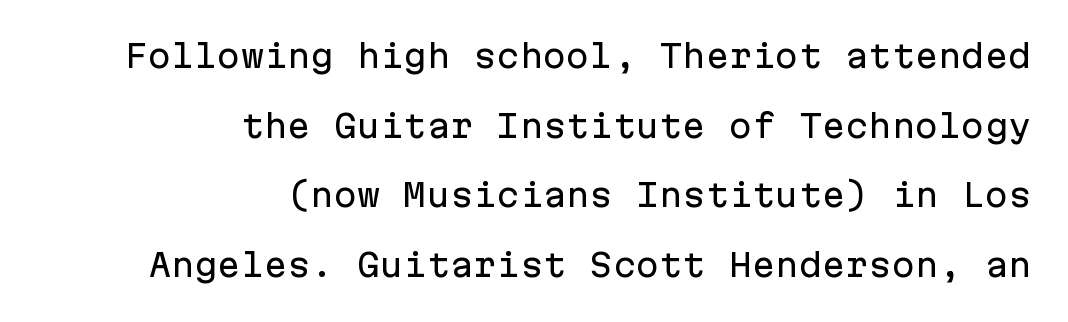
The typography opts for an upright posture over an oblique one. Fixed-width glyphs throughout — classic coding-font behaviour. Reading down the block, your eye finds every line finishing at a fixed right position. These lines are composed in type without serifs. Tracking here is standard; glyphs follow each other at the usual distance.
